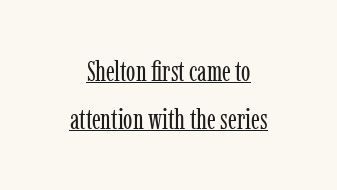
Q: Is the text bold? A: No.
Q: Is the text italic (slanted)? A: No, it is upright.
Q: Is the typeface a serif or a sans-serif typeface? A: Serif.
Q: Is the text underlined? A: Yes.
Q: Is the spacing between letters normal or unusually wide? A: Normal.
Q: Width (condensed, normal, or wide)? A: Condensed.
Q: Stroke contrast? A: Low.
Q: x-height? A: Medium.
Q: Monospaced? A: No.
